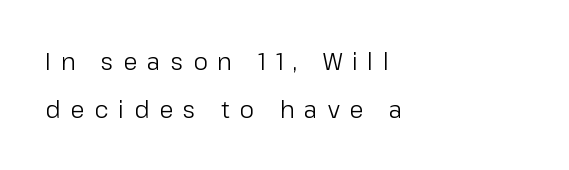
Q: Is the text bold? A: No.
Q: Is the text italic (slanted)? A: No, it is upright.
Q: Is the text underlined? A: No.
Q: How is the paragraph aligned? A: Left-aligned.
Q: Is the spacing between letters normal or unusually wide? A: Unusually wide.
Q: Is the spacing between lines tight, normal or loose? A: Loose.
